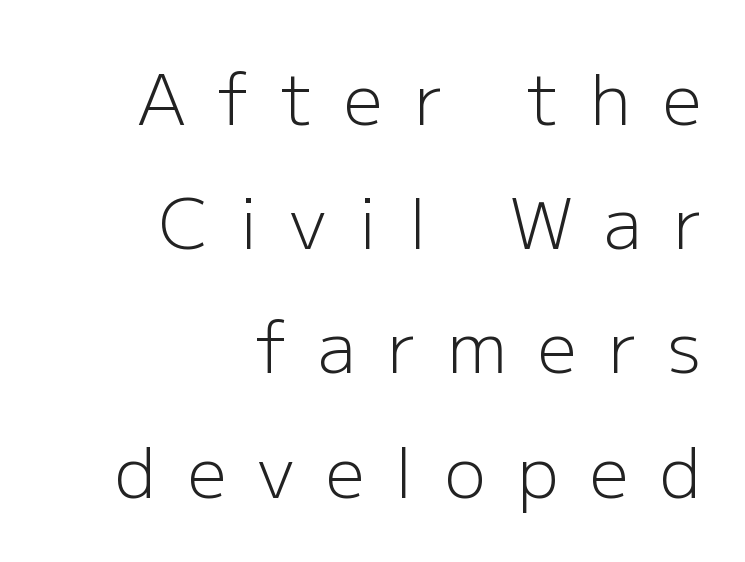
Words float on clear page, feet unadorned. The rendering shows plain stroke endings on the letterforms — a sans-serif design. The setting favours the right margin, as signatures and pull-quotes sometimes do. This is the regular roman posture of the typeface. The cut favours lightness, reaching ordinary text weight at its darkest. Caption: expanded tracking, letters set apart.
